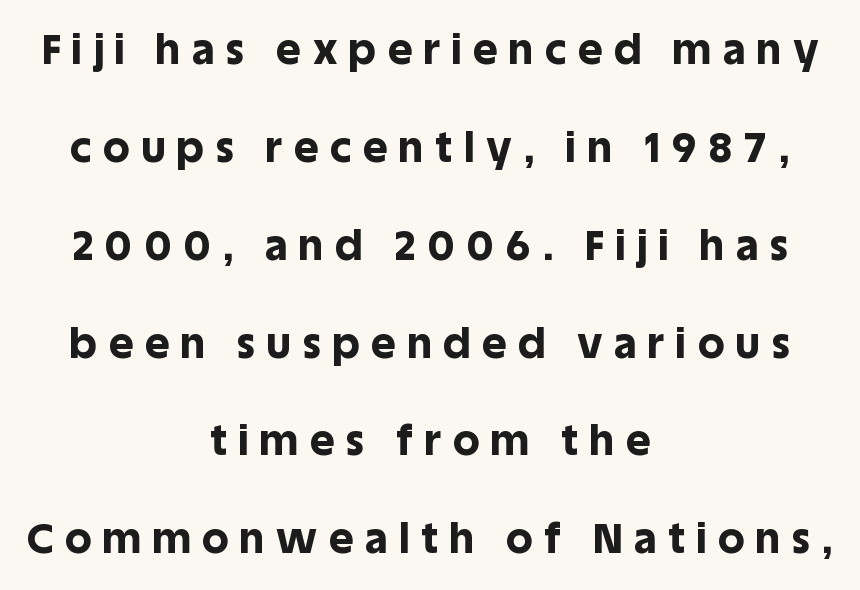
{"serif": "no", "italic": "no", "bold": "yes", "weight": "bold", "width": "normal", "x_height": "large", "monospaced": "no", "underline": "no", "align": "center", "line_spacing": "loose", "line_spacing_ratio": 2.33, "letter_spacing": "wide", "letter_spacing_em": 0.28, "glyph_px": 42}
